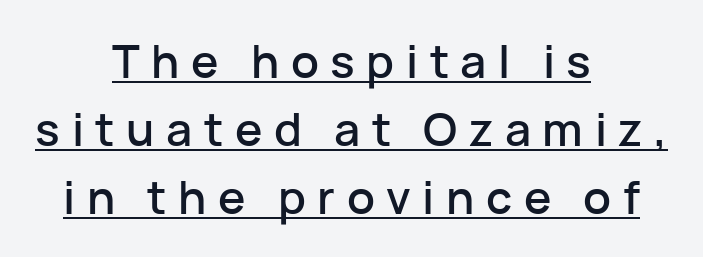
The image shows 46 px sans-serif type, upright; set centered, normal line spacing (1.48x), unusually wide letter spacing (+0.25 em), underlined; low stroke contrast and a medium x-height.
